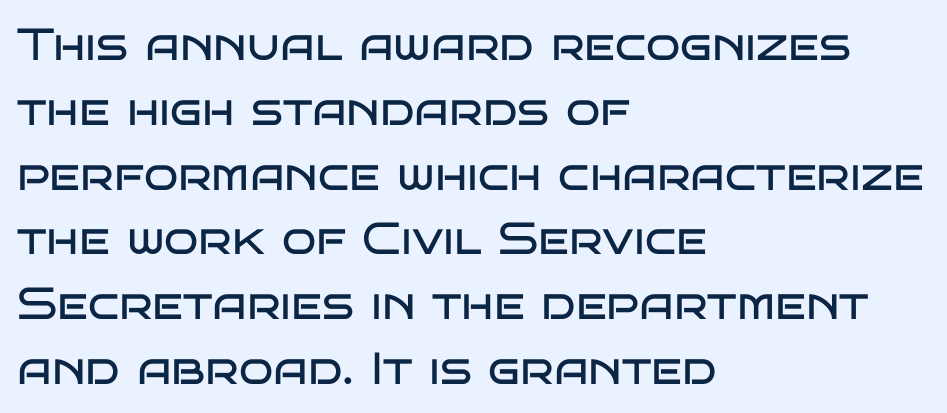
{"serif": "no", "italic": "no", "bold": "no", "weight": "regular", "width": "wide", "stroke_contrast": "low", "x_height": "large", "monospaced": "no", "underline": "no", "align": "left", "line_spacing": "normal", "line_spacing_ratio": 1.44, "letter_spacing": "normal", "letter_spacing_em": 0.0, "glyph_px": 45}
